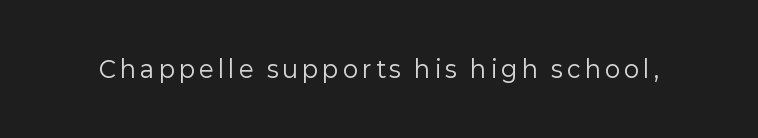
The image shows 23 px text type, upright; set not underlined.
